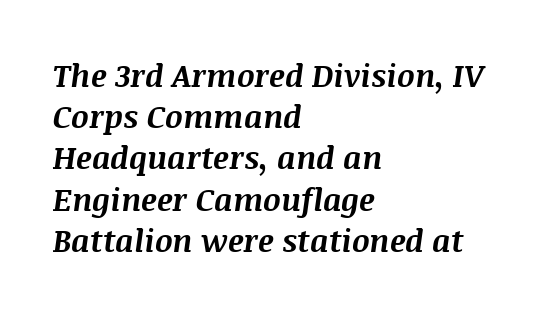
{"italic": "yes", "lean": "right", "slant_degrees": 8, "bold": "yes", "weight": "bold", "width": "normal", "stroke_contrast": "medium", "x_height": "large", "monospaced": "no", "underline": "no", "align": "left", "line_spacing": "normal", "line_spacing_ratio": 1.33, "letter_spacing": "normal", "letter_spacing_em": 0.0, "glyph_px": 31}
